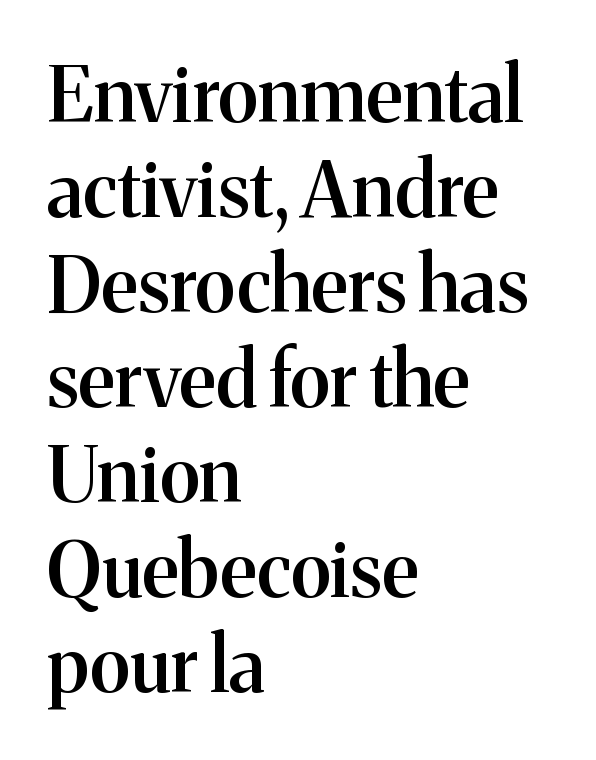
{"serif": "yes", "italic": "no", "bold": "semi", "weight": "semibold", "width": "normal", "stroke_contrast": "medium", "x_height": "medium", "monospaced": "no", "underline": "no", "align": "left", "line_spacing": "normal", "line_spacing_ratio": 1.25, "letter_spacing": "normal", "letter_spacing_em": 0.0, "glyph_px": 76}
